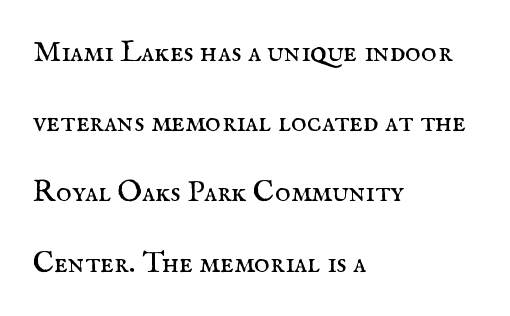
The image shows 30 px regular-weight serif type, upright; set left-aligned, loose line spacing (2.34x), normal letter spacing, not underlined; medium stroke contrast and a small x-height.
